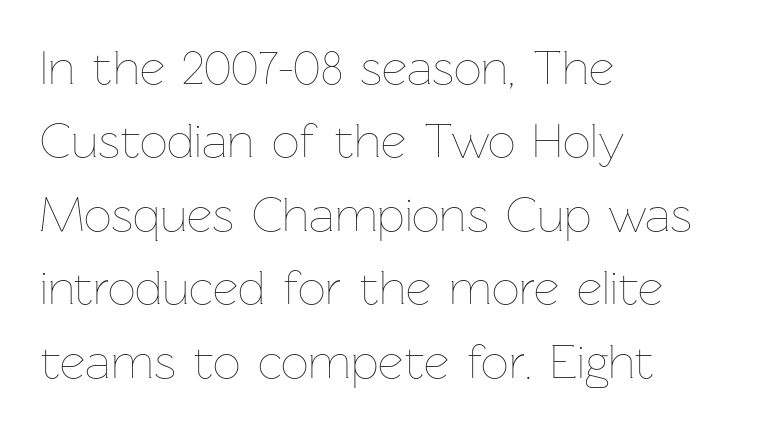
The line texture is even and compact thanks to regular tracking. Letters have the restrained weight of plain body copy at most. A student would call this left alignment; a typographer would say flush left, rag right. These lines are rendered in a variable-pitch font. A bare baseline throughout the passage.
